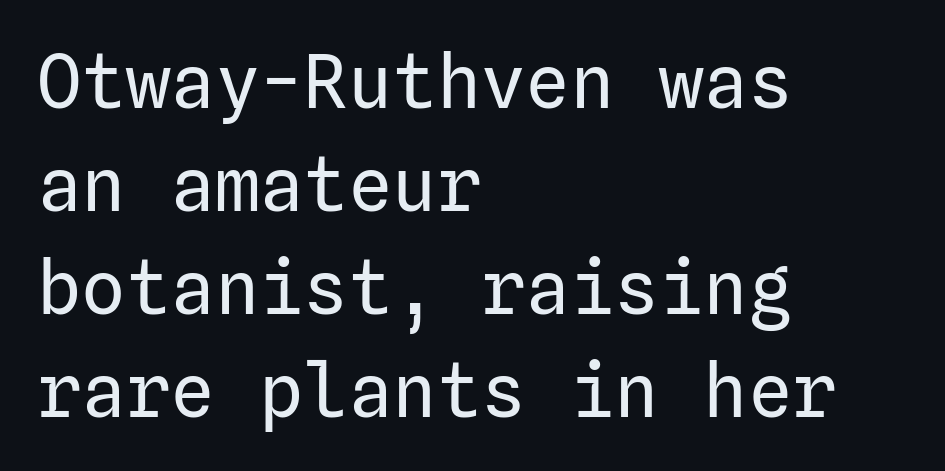
Underline: absent. The lettering stays uniformly vertical, giving the passage a roman look. Stroke mass is kept to a normal reading level or below. The text block is weighted toward the left margin, trailing off unevenly rightward. A typesetter would label this face a sans. The vertical gap from one line to the next is medium.
